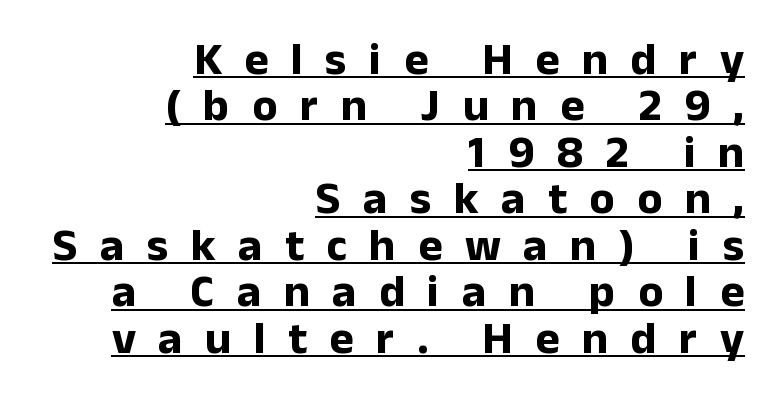
The image shows 46 px bold sans-serif type, upright; set right-aligned, tight line spacing (1.01x), unusually wide letter spacing (+0.49 em), underlined; low stroke contrast and a medium x-height.
